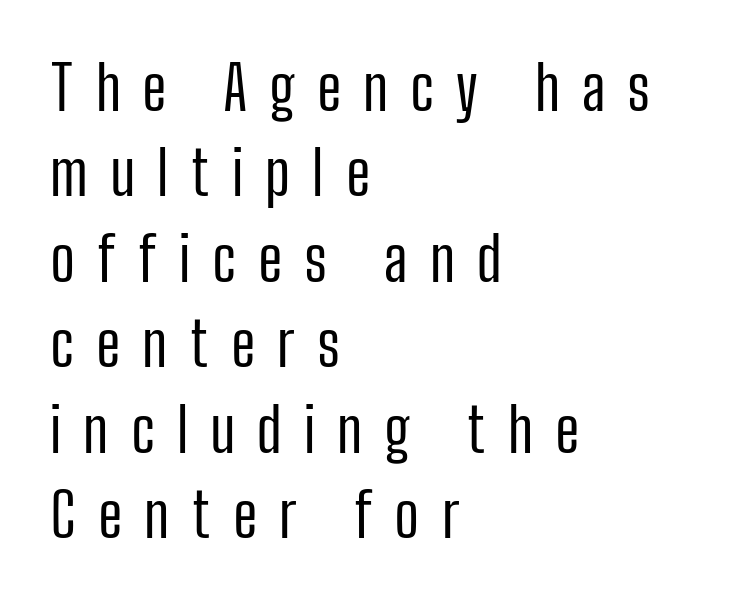
Q: Is the text bold? A: No.
Q: Is the text italic (slanted)? A: No, it is upright.
Q: Is the typeface a serif or a sans-serif typeface? A: Sans-serif.
Q: Is the text underlined? A: No.
Q: How is the paragraph aligned? A: Left-aligned.
Q: Is the spacing between letters normal or unusually wide? A: Unusually wide.
Q: Is the spacing between lines tight, normal or loose? A: Normal.
Q: Width (condensed, normal, or wide)? A: Condensed.
Q: Stroke contrast? A: Low.
Q: x-height? A: Medium.
Q: Monospaced? A: No.
